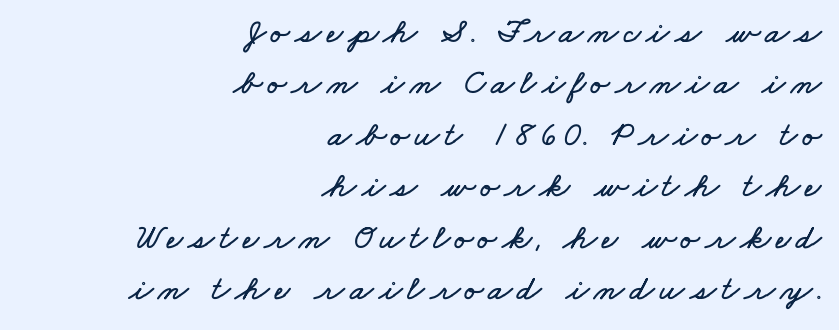
Q: Is the text underlined? A: No.
Q: How is the paragraph aligned? A: Right-aligned.
Q: Is the spacing between lines tight, normal or loose? A: Normal.
Q: Width (condensed, normal, or wide)? A: Wide.
Q: Stroke contrast? A: Low.
Q: x-height? A: Small.
Q: Monospaced? A: No.
